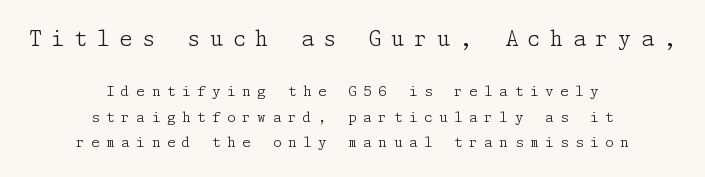
{"italic": "no", "bold": "no", "underline": "no", "align": "center", "line_spacing_ratio": 1.85, "letter_spacing": "wide", "letter_spacing_em": 0.46, "larger_block": "first", "size_ratio": 1.5, "glyph_px": 21}
